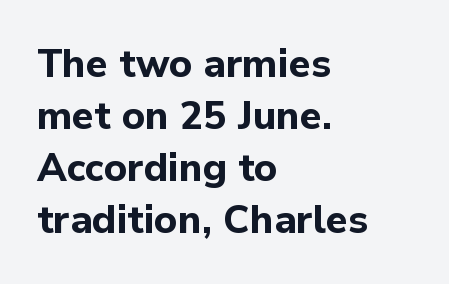
{"serif": "no", "italic": "no", "bold": "yes", "weight": "bold", "width": "normal", "stroke_contrast": "low", "x_height": "medium", "monospaced": "no", "underline": "no", "align": "left", "line_spacing": "normal", "line_spacing_ratio": 1.33, "letter_spacing": "normal", "letter_spacing_em": 0.0, "glyph_px": 39}
